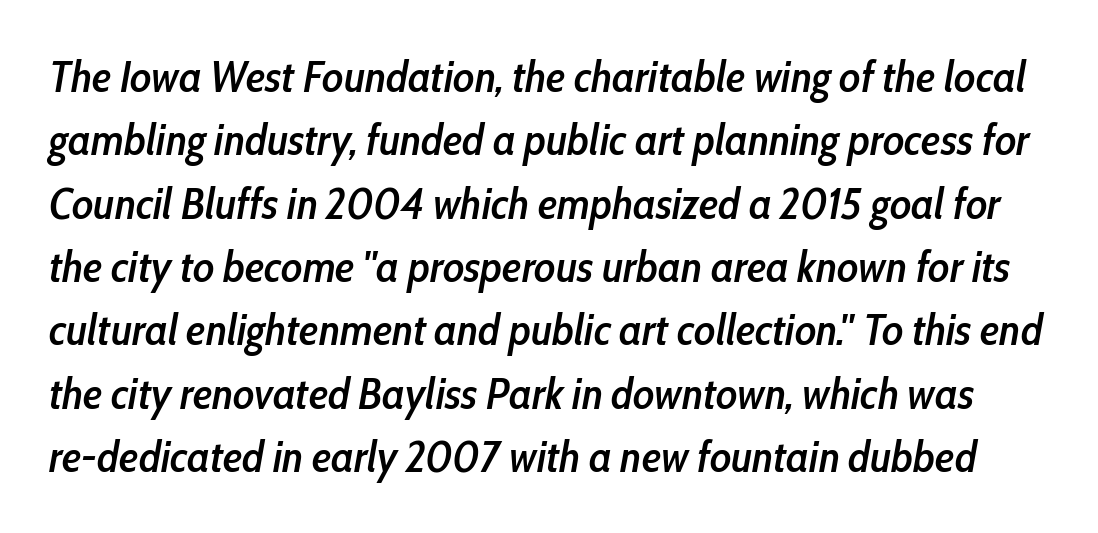
Bold? Not quite — semibold, heavier than regular but stopping short. You could not count columns in this text — the font is proportionally spaced. The passage shown is not underscored anywhere. The space between consecutive lines is moderate.
